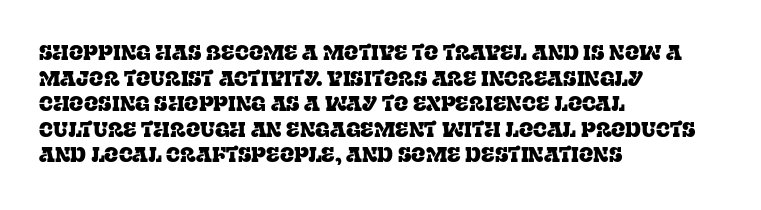
The image shows 21 px text type, upright; set left-aligned, line spacing 1.22x, normal letter spacing, not underlined.
